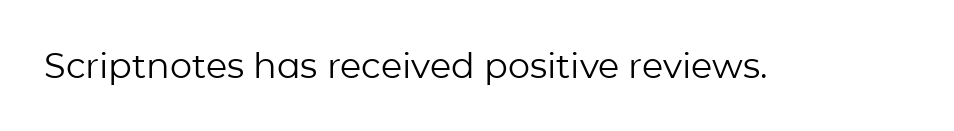
Q: Is the text bold? A: No.
Q: Is the text italic (slanted)? A: No, it is upright.
Q: Is the typeface a serif or a sans-serif typeface? A: Sans-serif.
Q: Is the text underlined? A: No.
Q: Is the spacing between letters normal or unusually wide? A: Normal.
Q: Width (condensed, normal, or wide)? A: Normal.
Q: Stroke contrast? A: Low.
Q: x-height? A: Medium.
Q: Monospaced? A: No.
